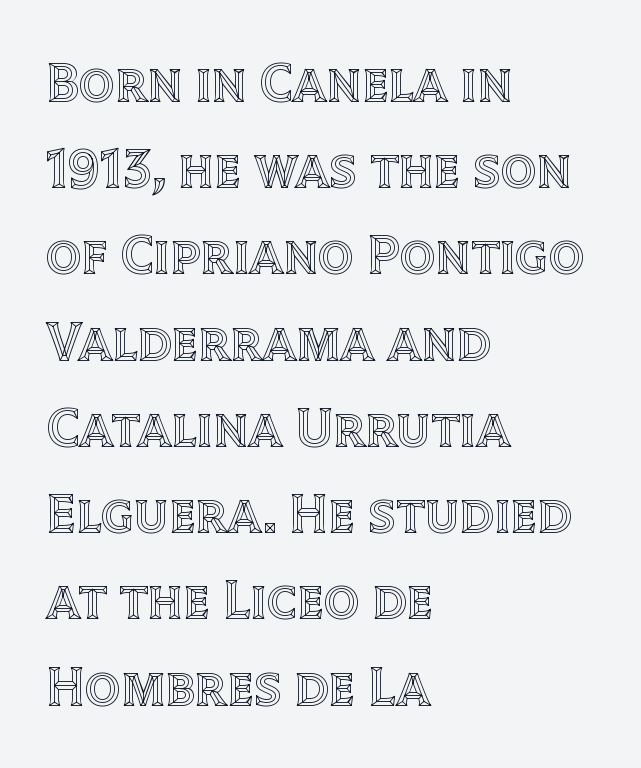
Q: Is the text italic (slanted)? A: No, it is upright.
Q: Is the text underlined? A: No.
Q: How is the paragraph aligned? A: Left-aligned.
Q: Is the spacing between letters normal or unusually wide? A: Normal.
Q: Is the spacing between lines tight, normal or loose? A: Normal.
Q: Width (condensed, normal, or wide)? A: Normal.
Q: x-height? A: Large.
Q: Monospaced? A: No.
